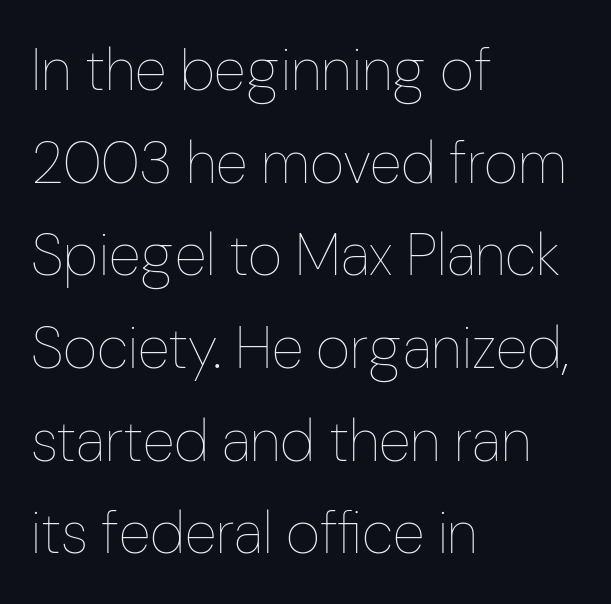
{"italic": "no", "bold": "no", "weight": "thin", "width": "condensed", "stroke_contrast": "low", "x_height": "medium", "monospaced": "no", "underline": "no", "align": "left", "line_spacing": "normal", "line_spacing_ratio": 1.57, "letter_spacing": "normal", "letter_spacing_em": 0.0, "glyph_px": 59}
